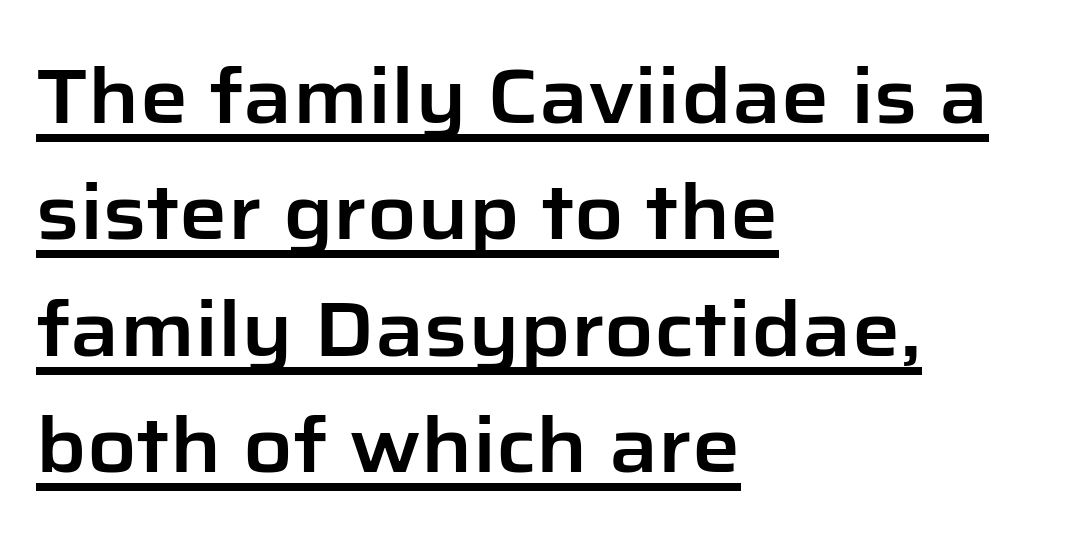
Nope, no serifs anywhere on these letters. Italic? Not at all — the glyphs are vertical. The vertical gap from one line to the next is medium. The letters advance in unequal steps, a hallmark of proportional type. A typographer would call this underscored text. Compared with a centered layout, this one pins lines to the left instead.
